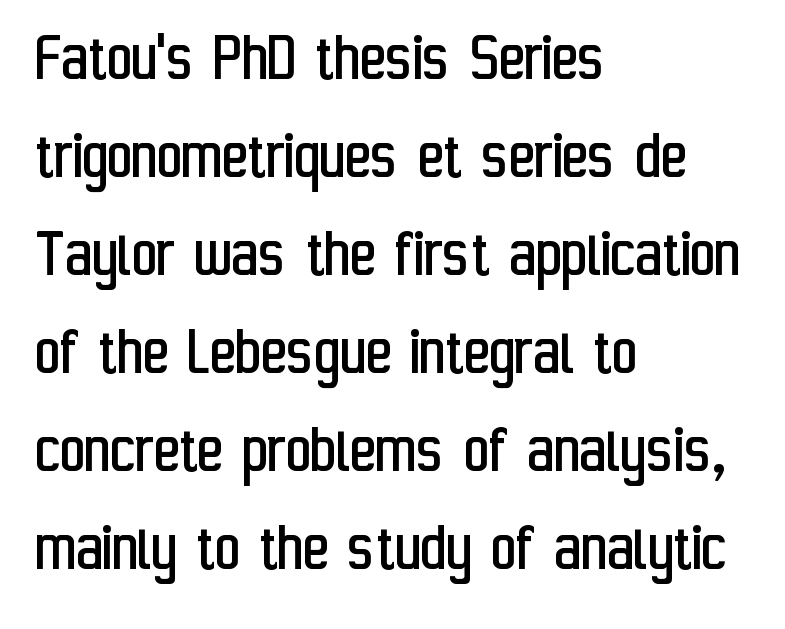
The lettering holds an erect, upright posture throughout. Is this a heavy cut? Hardly; it is regular or lighter. This sample has the flowing, uneven cadence of proportional lettering. Honestly, the row spacing looks completely unremarkable.
